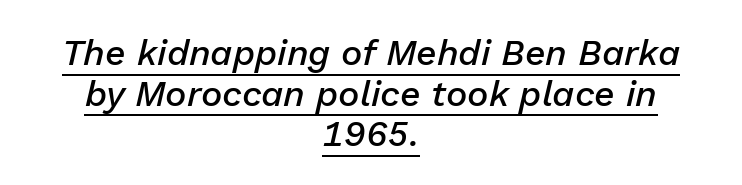
Q: Is the text bold? A: Semi-bold.
Q: Is the text italic (slanted)? A: Yes, it leans right by about 13 degrees.
Q: Is the text underlined? A: Yes.
Q: How is the paragraph aligned? A: Centered.
Q: Is the spacing between letters normal or unusually wide? A: Normal.
Q: Is the spacing between lines tight, normal or loose? A: Tight.
Q: Width (condensed, normal, or wide)? A: Normal.
Q: Stroke contrast? A: Low.
Q: x-height? A: Medium.
Q: Monospaced? A: No.
